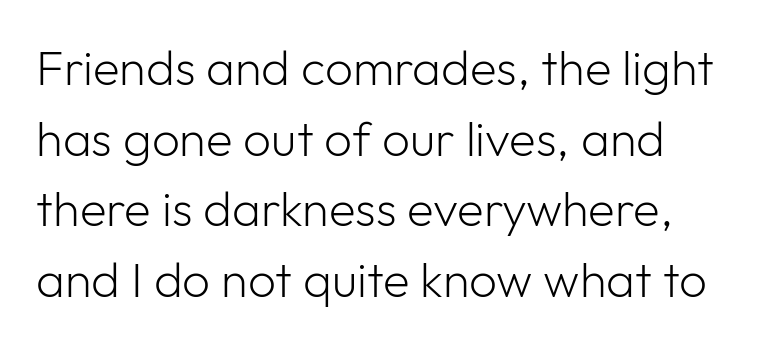
The tracking reads as untouched default to a designer's eye. It's the straight-up-and-down kind of type. You could not count columns in this text — the font is proportionally spaced. The designer left line spacing at the default.
